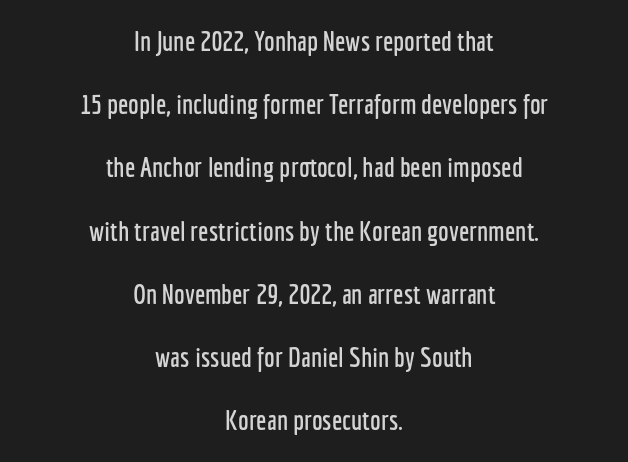
Q: Is the text italic (slanted)? A: No, it is upright.
Q: Is the text underlined? A: No.
Q: How is the paragraph aligned? A: Centered.
Q: Is the spacing between letters normal or unusually wide? A: Normal.
Q: Is the spacing between lines tight, normal or loose? A: Loose.
